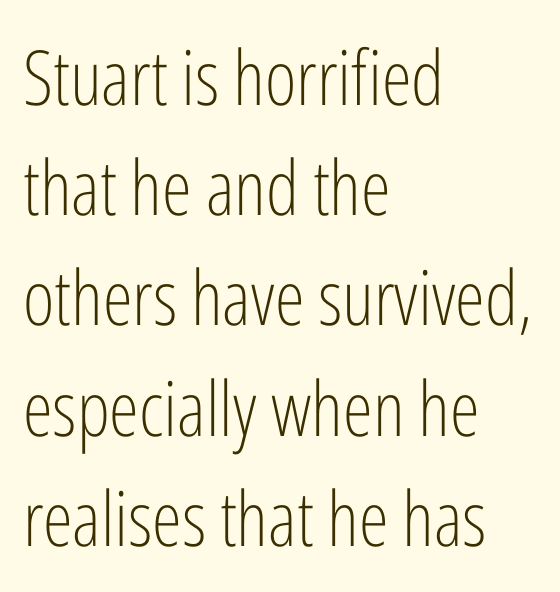
{"serif": "no", "italic": "no", "bold": "no", "weight": "light", "width": "condensed", "stroke_contrast": "low", "x_height": "medium", "monospaced": "no", "underline": "no", "align": "left", "line_spacing": "normal", "line_spacing_ratio": 1.45, "letter_spacing": "normal", "letter_spacing_em": 0.0, "glyph_px": 76}
